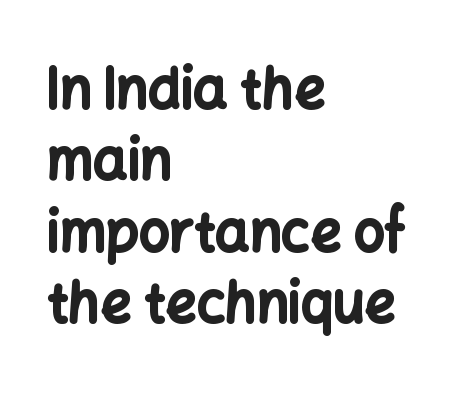
Emphasis by weight is at full strength: bold. The passage shown has conventional tracking throughout. You could not count columns in this text — the font is proportionally spaced. The rendering shows plain stroke endings on the letterforms — a sans-serif design. This rendering features lettering with no underline.
